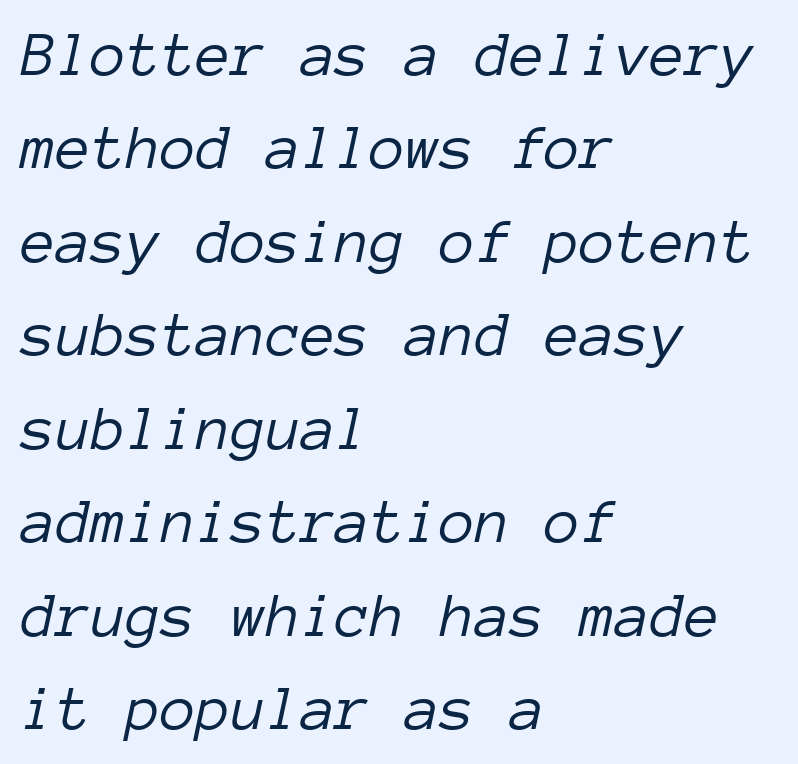
{"italic": "yes", "lean": "right", "slant_degrees": 12, "bold": "no", "weight": "light", "width": "normal", "stroke_contrast": "low", "x_height": "medium", "monospaced": "yes", "underline": "no", "align": "left", "line_spacing": "normal", "line_spacing_ratio": 1.46, "letter_spacing": "normal", "letter_spacing_em": 0.0, "glyph_px": 64}
